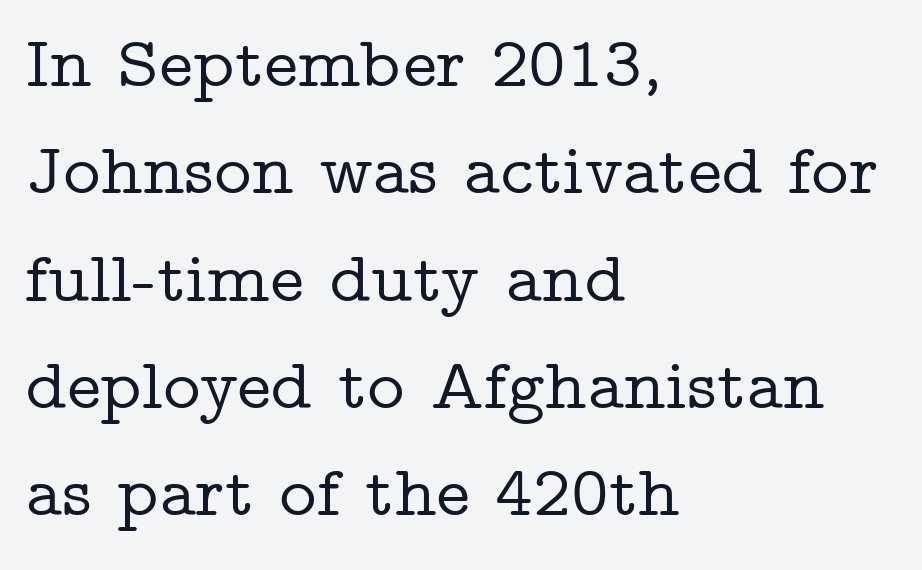
The image shows 72 px wide serif type, upright; set left-aligned, normal line spacing (1.49x), normal letter spacing, not underlined; low stroke contrast and a medium x-height.
